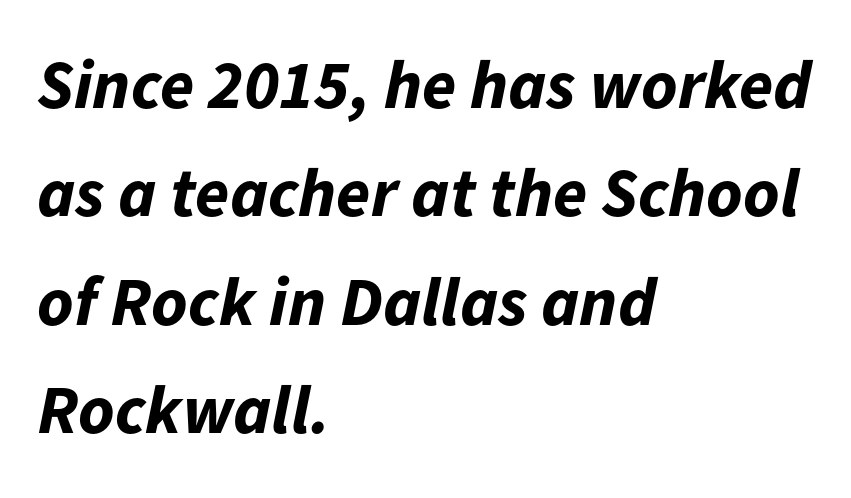
{"italic": "yes", "lean": "right", "slant_degrees": 11, "bold": "yes", "weight": "bold", "width": "normal", "stroke_contrast": "low", "x_height": "medium", "monospaced": "no", "underline": "no", "align": "left", "line_spacing": "normal", "line_spacing_ratio": 1.57, "letter_spacing": "normal", "letter_spacing_em": 0.0, "glyph_px": 69}
